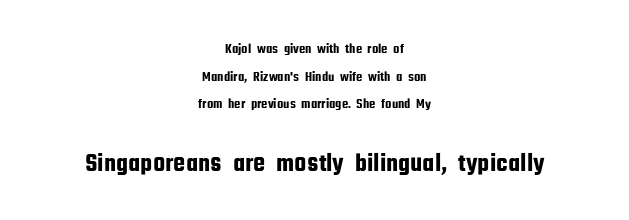
Q: Is the text italic (slanted)? A: No, it is upright.
Q: Is the text underlined? A: No.
Q: How is the paragraph aligned? A: Centered.
Q: Is the spacing between letters normal or unusually wide? A: Normal.
Q: Is the spacing between lines tight, normal or loose? A: Loose.
Q: Which block of text is set in a larger size, the first (top) or the second (bottom)? A: The second (bottom) one.
